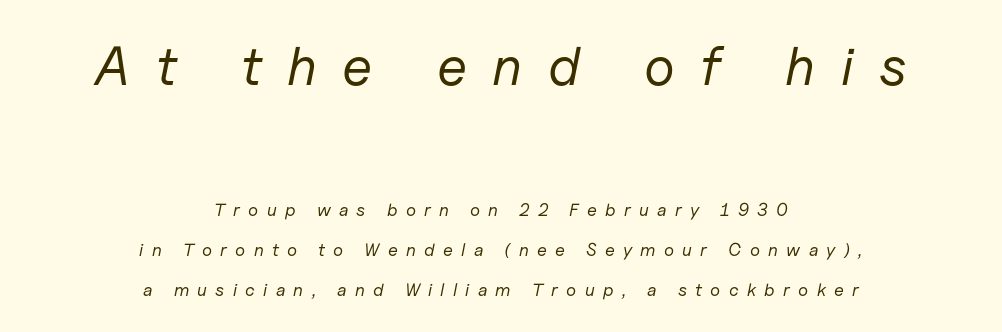
The typography opts for an oblique posture over an upright one. The letters look calm and open, with moderate or lighter stems. The passage shown stacks its lines with a broad gap. Bare-footed words on every line. Do the characters align in a grid? No, the font is proportional. Casual observation: everything's sitting right in the middle.
